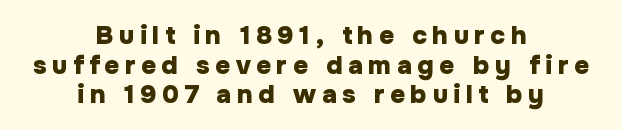
Q: Is the text bold? A: Yes.
Q: Is the text italic (slanted)? A: No, it is upright.
Q: Is the text underlined? A: No.
Q: How is the paragraph aligned? A: Centered.
Q: Is the spacing between letters normal or unusually wide? A: Unusually wide.
Q: Is the spacing between lines tight, normal or loose? A: Tight.
